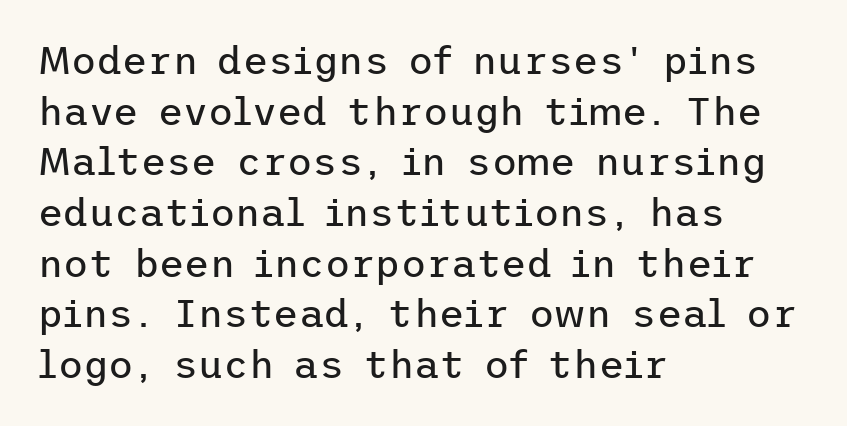
The image shows 39 px regular-weight sans-serif type, upright; set left-aligned, normal line spacing (1.3x), normal letter spacing, not underlined; low stroke contrast and a medium x-height.
